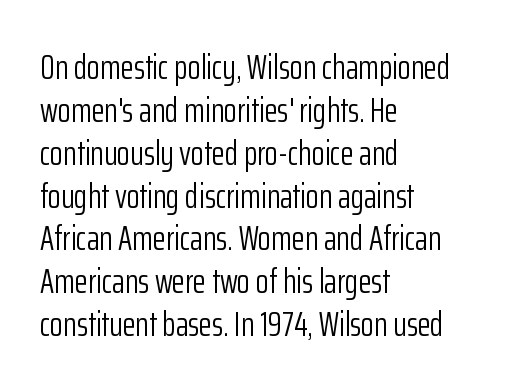
Letters rest on an invisible, unmarked baseline. The compositor pushed each line to the left boundary. Regarding serifs, this sample does without them. Each letter keeps its own natural width here, so spacing adapts to shape. Summary of vertical rhythm: regular, with standard interline spacing.
